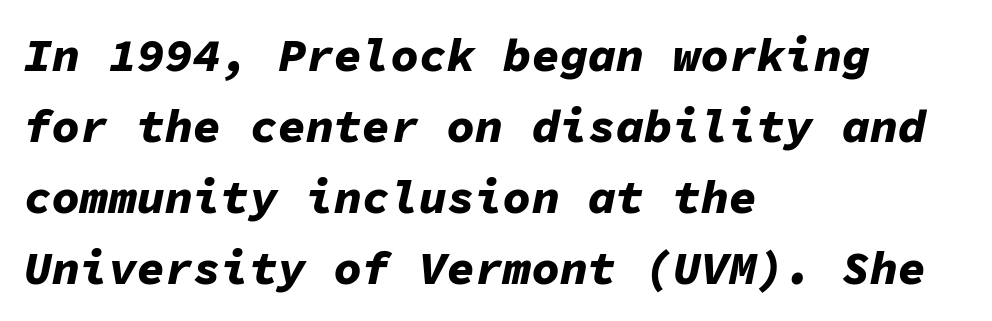
The passage shown stacks its lines at a standard gap. Check the space under the baseline: it is left empty. Fixed-width glyphs throughout — classic coding-font behaviour. This rendering uses left alignment, leaving the right contour irregular.
